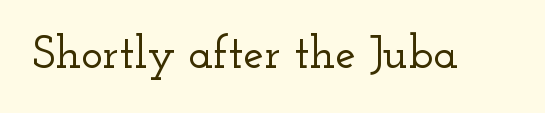
{"serif": "yes", "italic": "no", "width": "wide", "stroke_contrast": "low", "x_height": "small", "monospaced": "no", "underline": "no", "letter_spacing": "normal", "letter_spacing_em": 0.0, "glyph_px": 46}
